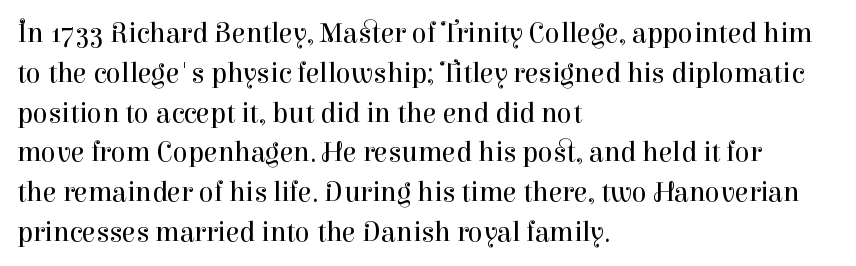
The image shows 28 px regular-weight serif type, upright; set left-aligned, normal line spacing (1.42x), normal letter spacing, not underlined; high stroke contrast and a medium x-height.
